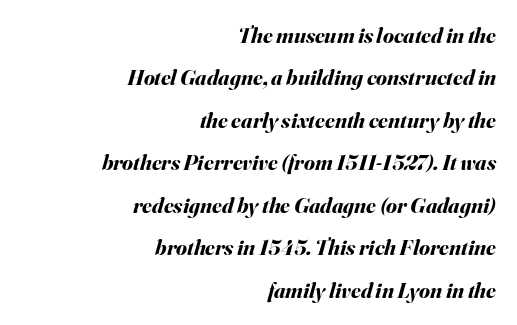
{"italic": "yes", "lean": "right", "slant_degrees": 16, "bold": "yes", "underline": "no", "align": "right", "line_spacing": "loose", "line_spacing_ratio": 1.93, "letter_spacing": "normal", "letter_spacing_em": 0.0, "glyph_px": 22}
